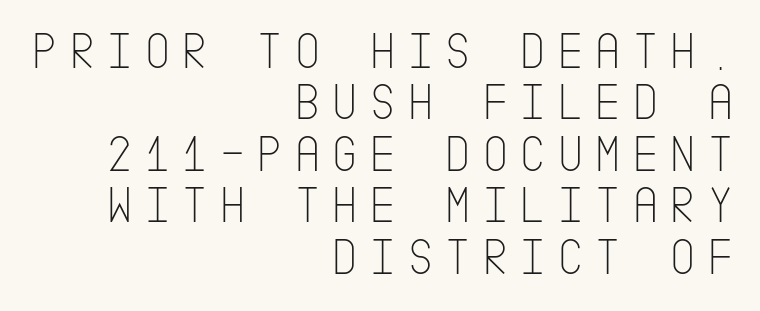
The image shows 52 px thin, condensed sans-serif type, upright; set right-aligned, tight line spacing (0.99x), unusually wide letter spacing (+0.2 em), not underlined; low stroke contrast and a large x-height.
